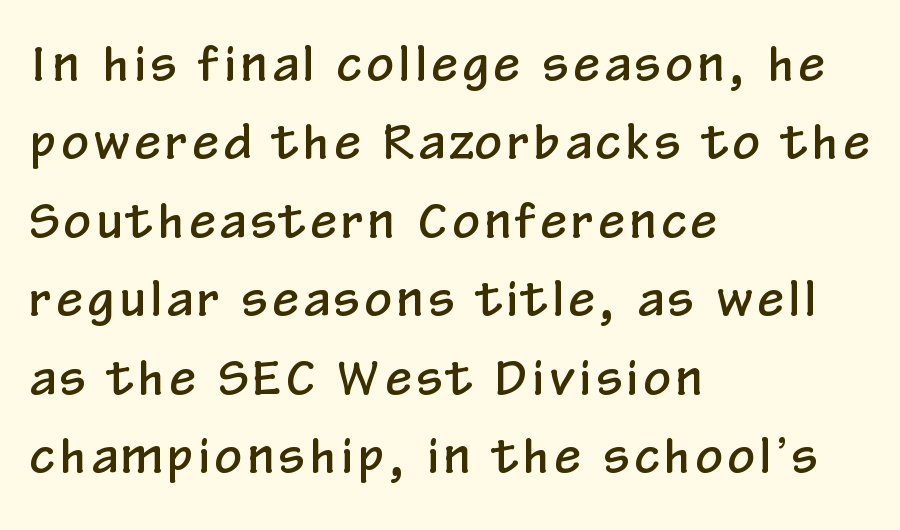
The image shows 47 px condensed sans-serif type, upright; set left-aligned, normal line spacing (1.67x), not underlined; low stroke contrast and a medium x-height.
